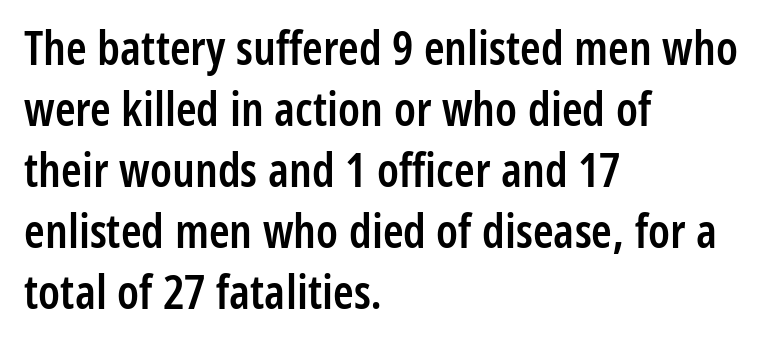
{"serif": "no", "italic": "no", "bold": "semi", "weight": "semibold", "width": "condensed", "stroke_contrast": "low", "x_height": "medium", "monospaced": "no", "underline": "no", "align": "left", "line_spacing": "normal", "line_spacing_ratio": 1.3, "letter_spacing": "normal", "letter_spacing_em": 0.0, "glyph_px": 47}
